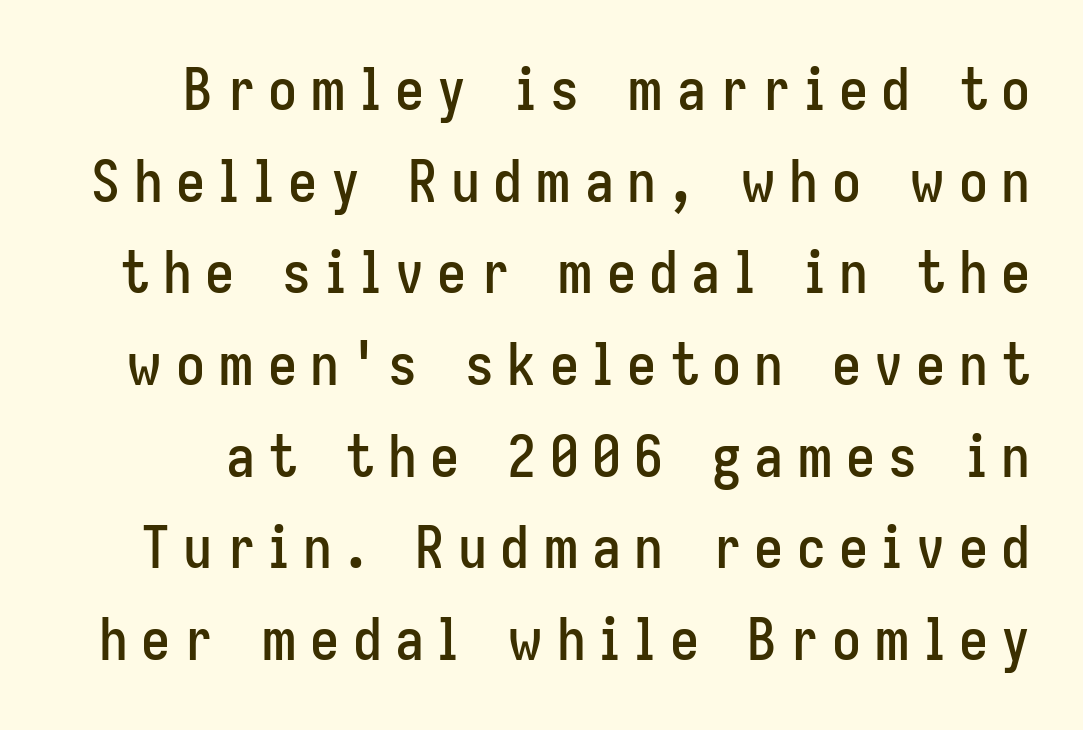
Q: Is the text italic (slanted)? A: No, it is upright.
Q: Is the typeface a serif or a sans-serif typeface? A: Sans-serif.
Q: Is the text underlined? A: No.
Q: Is the spacing between letters normal or unusually wide? A: Unusually wide.
Q: Is the spacing between lines tight, normal or loose? A: Normal.
Q: Width (condensed, normal, or wide)? A: Condensed.
Q: Stroke contrast? A: Low.
Q: x-height? A: Medium.
Q: Monospaced? A: No.
